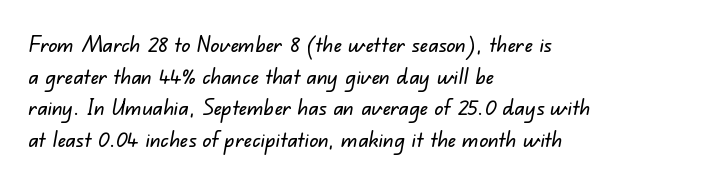
Typeset ragged right — the left edge is the straight one. In terms of letterspacing, this is plain default setting. Lines of text with bare space underneath. Horizontal bands of white between lines are of average thickness.
